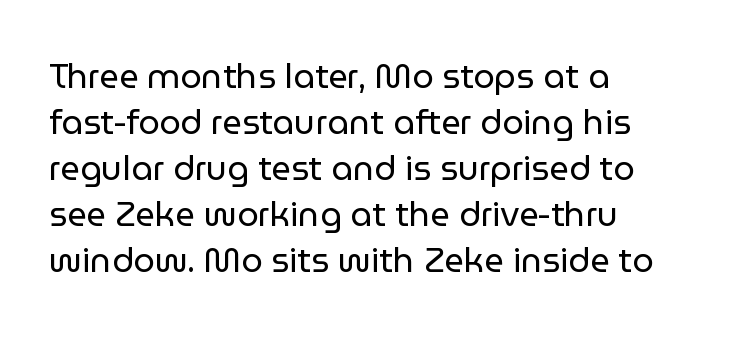
Underline: absent. A roman cut, with each character standing at attention. Compared with typical body copy, the letter spacing here is the same. Notice how descenders clear the ascenders below comfortably — that's standard leading. Each line starts at the same left margin while the right side varies.
